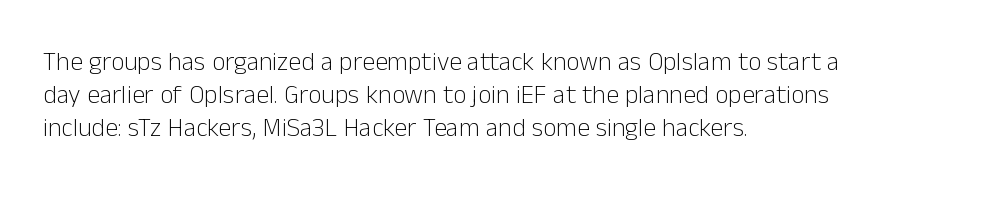
The image shows 26 px text type, upright; set left-aligned, normal line spacing (1.26x), normal letter spacing, not underlined.
